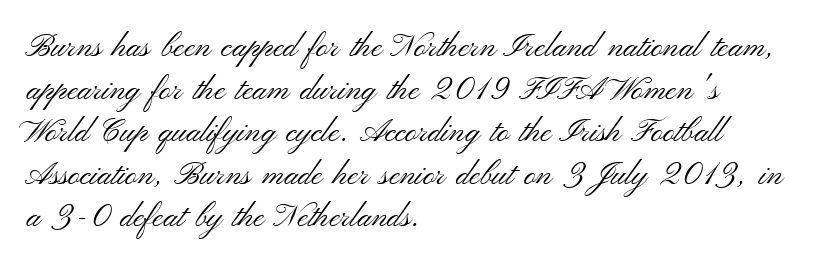
Leading matches the norm, producing a regular column. The tracking reads as untouched default to a designer's eye. A sans-serif font was chosen for this passage. Summary of weight: not heavy and not bold. Any mark beneath the type? The region is blank.
